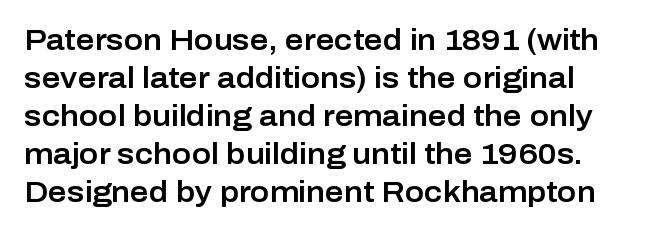
Nothing sits at the stroke ends, so this counts as sans-serif. Characters follow at the spacing the type designer built in. In terms of leading, this rendering sits right in the middle. Words float on clear page, feet unadorned. One-word summary of the alignment: left.
